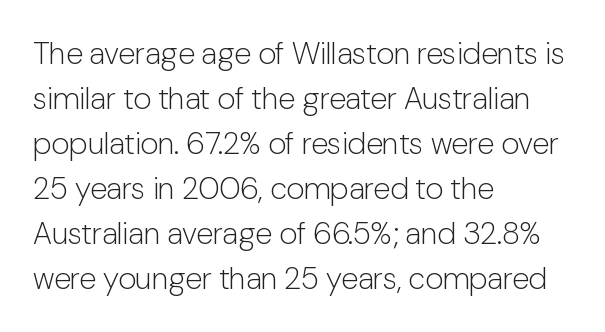
The image shows 31 px light sans-serif type, upright; set left-aligned, normal line spacing (1.45x), normal letter spacing, not underlined; low stroke contrast and a medium x-height.
